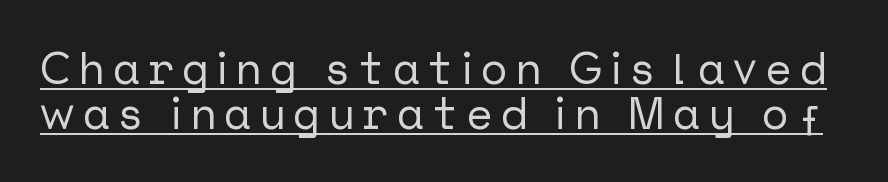
{"serif": "no", "italic": "no", "width": "normal", "stroke_contrast": "low", "x_height": "medium", "underline": "yes", "line_spacing": "tight", "line_spacing_ratio": 1.02, "glyph_px": 44}
